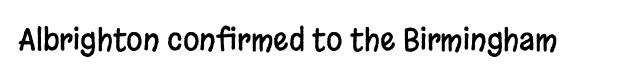
{"serif": "no", "italic": "no", "width": "condensed", "stroke_contrast": "low", "x_height": "large", "monospaced": "no", "underline": "no", "letter_spacing": "normal", "letter_spacing_em": 0.0, "glyph_px": 30}
